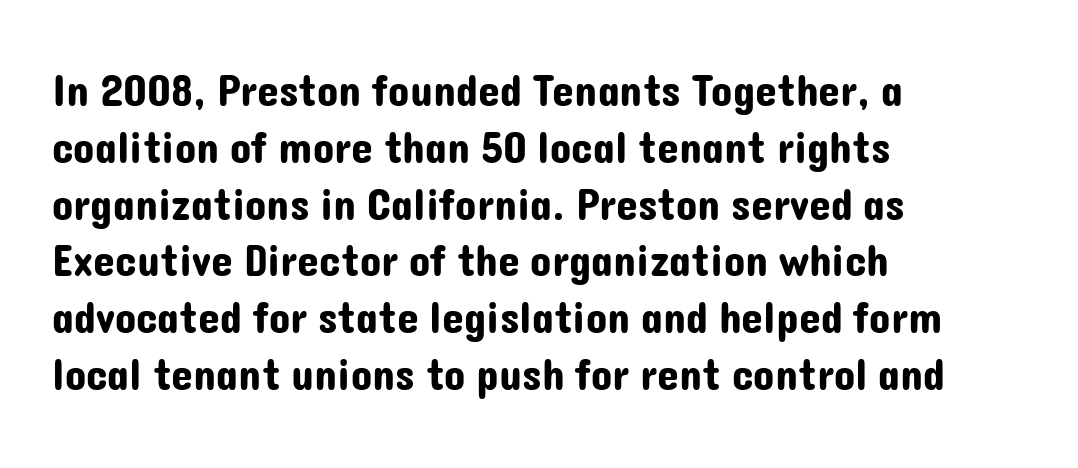
This is sans-serif lettering, the kind often seen on screens and signage. One-word summary of the alignment: left. The line texture is even and compact thanks to regular tracking. Characters remain perfectly vertical along every line. One glance says typical: line gaps are just what's usual.
